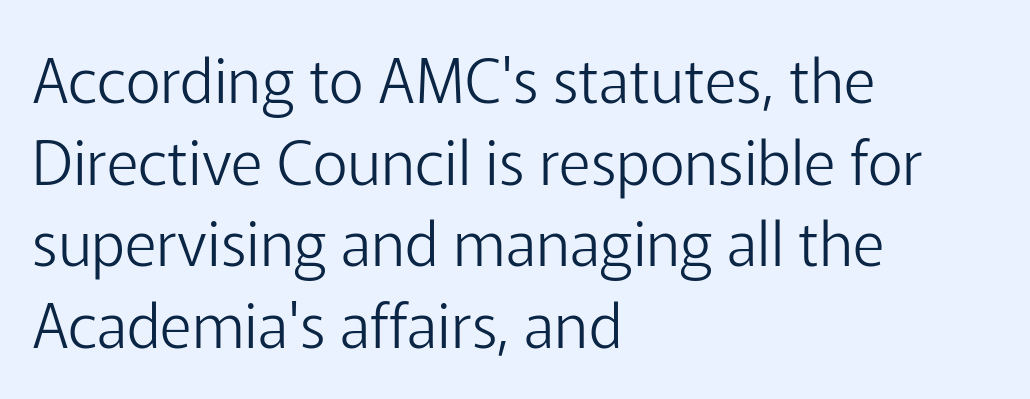
The image shows 61 px light sans-serif type, upright; set left-aligned, normal line spacing (1.34x), normal letter spacing, not underlined; low stroke contrast and a medium x-height.
